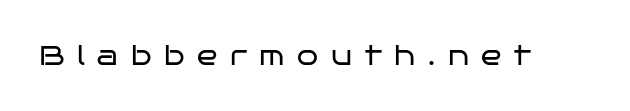
Q: Is the text bold? A: No.
Q: Is the text italic (slanted)? A: No, it is upright.
Q: Is the text underlined? A: No.
Q: Is the spacing between letters normal or unusually wide? A: Unusually wide.
